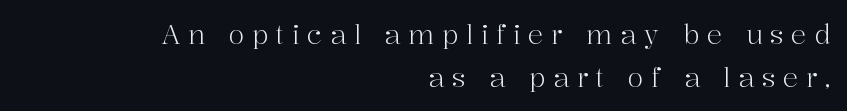
{"italic": "no", "bold": "no", "underline": "no", "align": "right", "line_spacing": "normal", "line_spacing_ratio": 1.65, "letter_spacing": "wide", "letter_spacing_em": 0.29, "glyph_px": 26}
